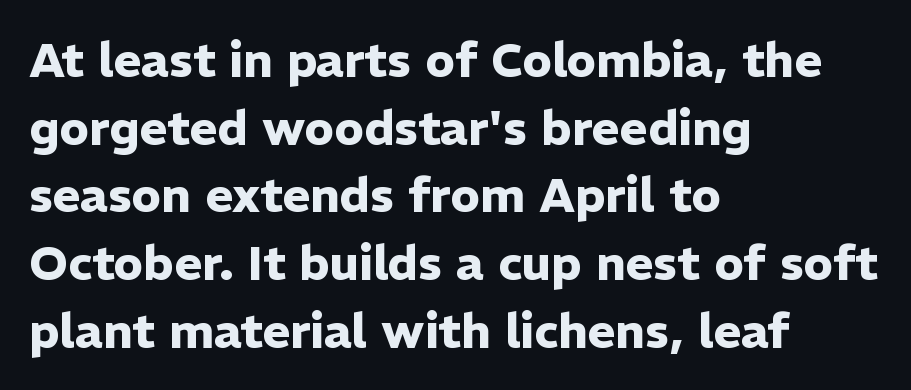
{"serif": "no", "italic": "no", "bold": "yes", "weight": "heavy", "width": "normal", "stroke_contrast": "low", "x_height": "medium", "monospaced": "no", "underline": "no", "align": "left", "line_spacing": "normal", "line_spacing_ratio": 1.41, "letter_spacing": "normal", "letter_spacing_em": 0.0, "glyph_px": 48}
